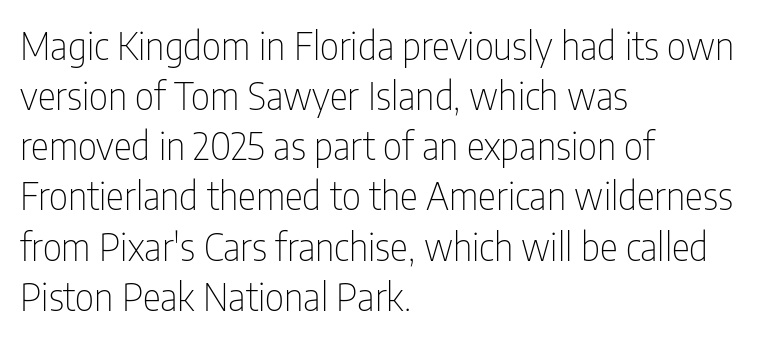
Is there any slant? The stems are plumb. No feet cap the strokes, marking this as sans-serif type. The passage shown is typed in a proportional face where columns would drift. Does the copy run flush right? No — it runs flush left.
